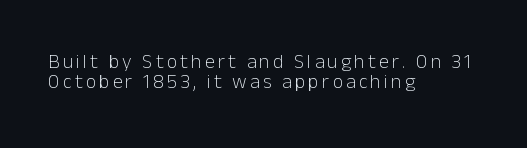
{"italic": "no", "bold": "no", "underline": "no", "align": "left", "line_spacing": "tight", "line_spacing_ratio": 1.02, "glyph_px": 20}
